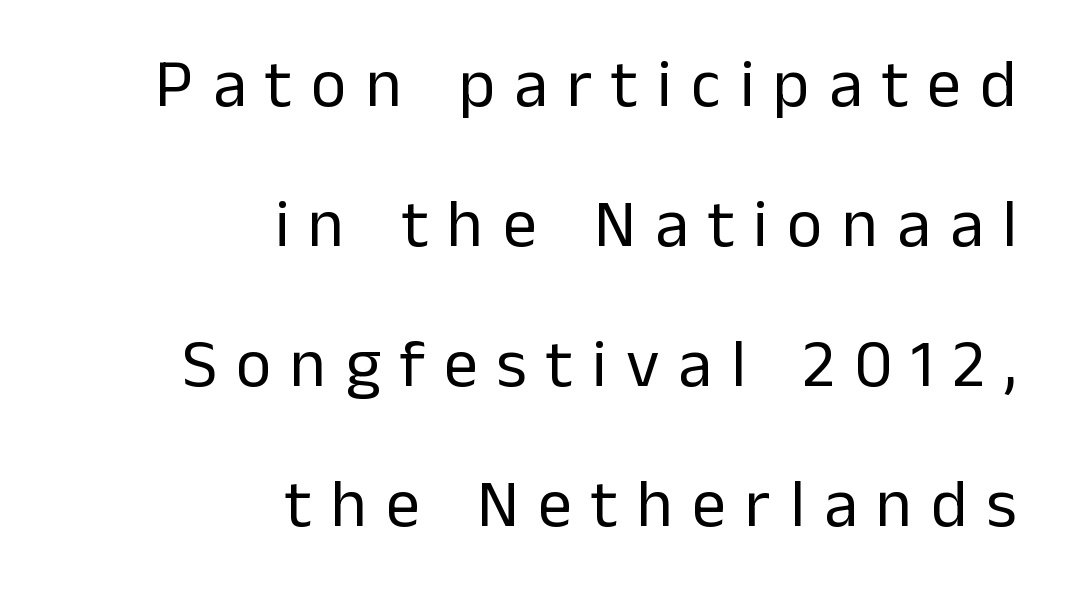
{"serif": "no", "italic": "no", "bold": "no", "weight": "regular", "width": "normal", "stroke_contrast": "low", "x_height": "medium", "monospaced": "no", "underline": "no", "align": "right", "line_spacing": "loose", "line_spacing_ratio": 2.06, "letter_spacing": "wide", "letter_spacing_em": 0.28, "glyph_px": 68}
